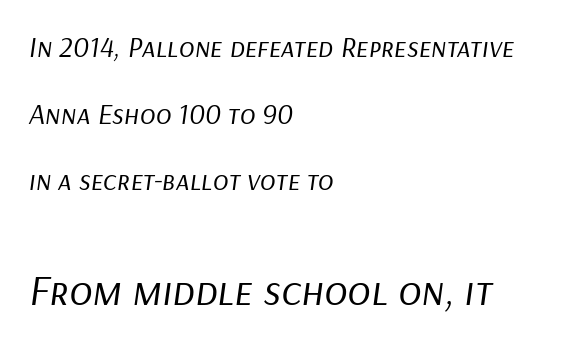
Q: Is the text bold? A: No.
Q: Is the text italic (slanted)? A: Yes, it leans right by about 9 degrees.
Q: Is the text underlined? A: No.
Q: How is the paragraph aligned? A: Left-aligned.
Q: Is the spacing between letters normal or unusually wide? A: Normal.
Q: Is the spacing between lines tight, normal or loose? A: Loose.
Q: Which block of text is set in a larger size, the first (top) or the second (bottom)? A: The second (bottom) one.
Q: Width (condensed, normal, or wide)? A: Normal.
Q: Stroke contrast? A: Low.
Q: x-height? A: Medium.
Q: Monospaced? A: No.
